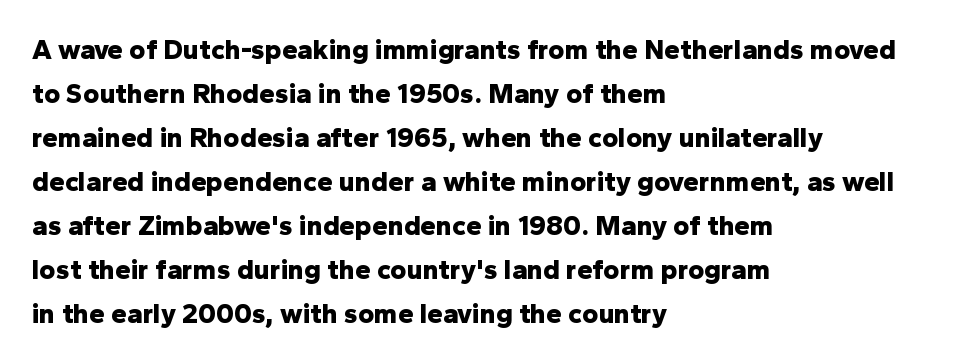
The image shows 28 px bold sans-serif type, upright; set left-aligned, normal line spacing (1.57x), normal letter spacing, not underlined; low stroke contrast and a medium x-height.
